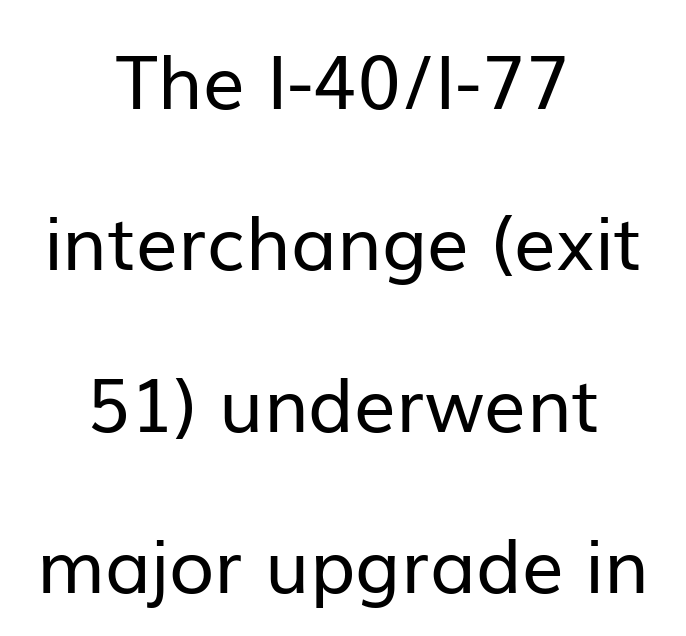
It's the straight-up-and-down kind of type. The strokes are not fattened; the text isn't bold. Tracking here is standard; glyphs follow each other at the usual distance. The paragraph shown floats in the horizontal middle. Note the varied advance widths — an 'i' is clearly narrower than an 'm'.
